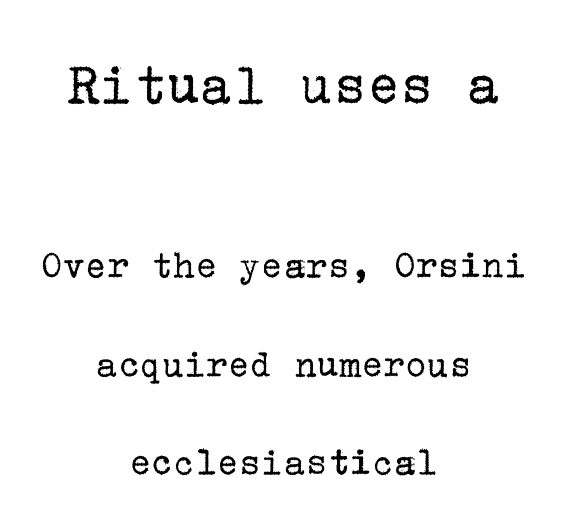
Every stem runs plumb, perpendicular to the baseline. The lines are quadded center. Heft: none added — not bold. Widely set lines give the paragraph a tall, airy silhouette. Note: serifs present on the glyphs. Beneath every word, the page is bare.
